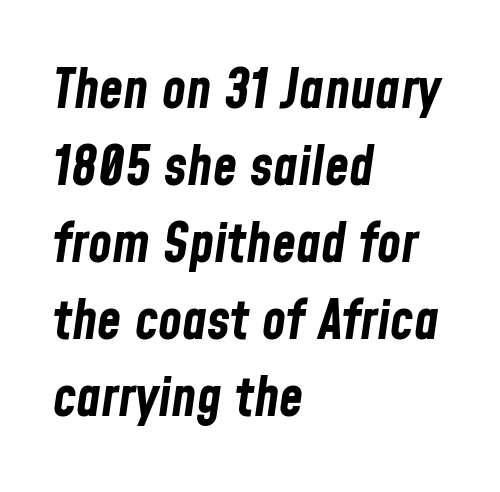
Unmarked baselines from the first word to the last. Set as a true bold cut, around the 700 mark. These lines were composed using italics. Reading down the column, the eye jumps a familiar distance to each next line. Short note: letters normally spaced.
